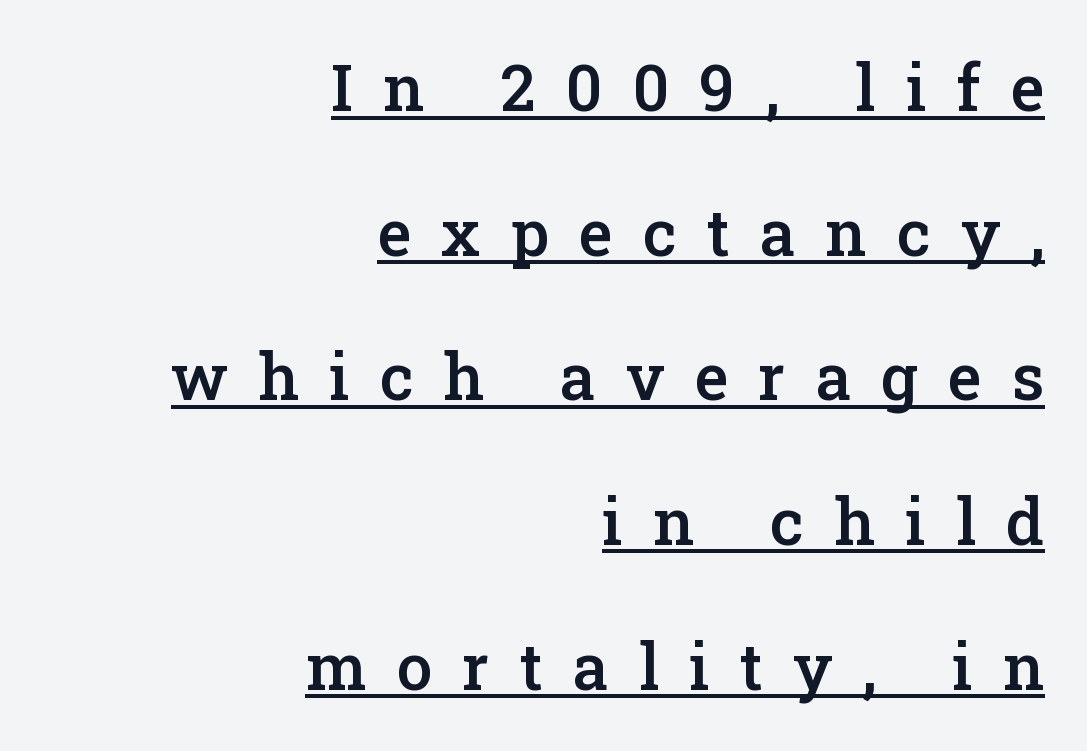
The image shows 64 px semibold serif type, upright; set right-aligned, loose line spacing (2.26x), unusually wide letter spacing (+0.47 em), underlined; low stroke contrast and a medium x-height.
